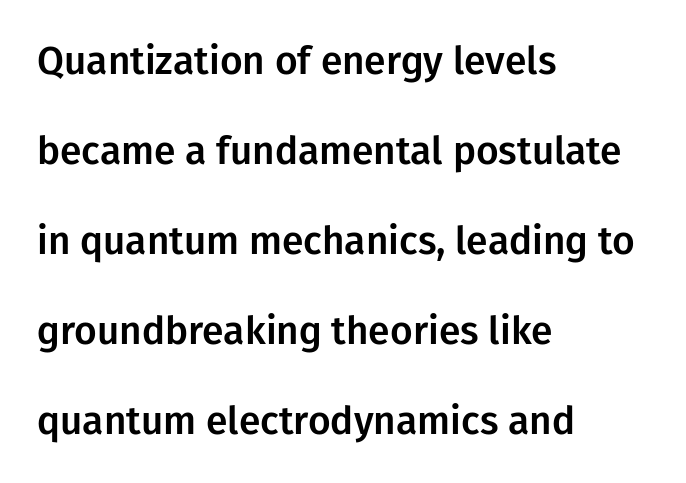
The image shows 39 px sans-serif type, upright; set left-aligned, loose line spacing (2.31x), normal letter spacing, not underlined; low stroke contrast and a medium x-height.
